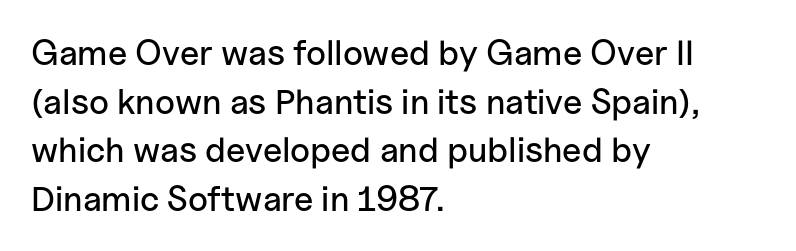
{"serif": "no", "italic": "no", "width": "normal", "stroke_contrast": "low", "x_height": "medium", "monospaced": "no", "underline": "no", "align": "left", "line_spacing": "normal", "line_spacing_ratio": 1.39, "letter_spacing": "normal", "letter_spacing_em": 0.0, "glyph_px": 35}
